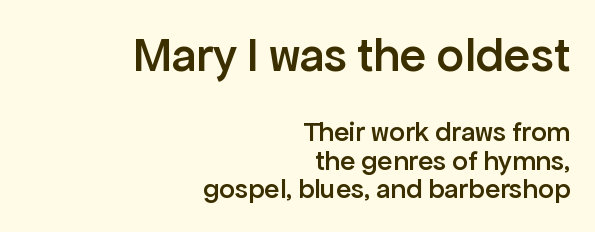
Underlining? Definitely not there. Size hierarchy here favors the leading block over the trailing one. Which margin do the lines hug? The right one — the left edge is uneven. Looks like regular typesetting: each glyph gets only the width it needs. The strokes are fattened partway — semibold, not bold.
